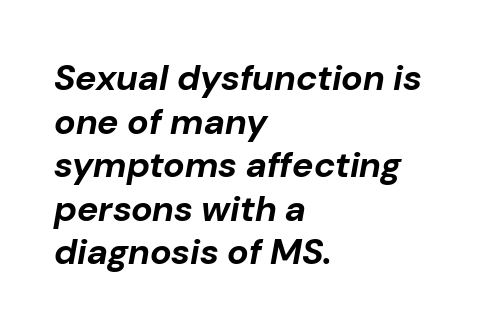
The glyphs are unaccompanied by any horizontal stroke below them. Look at the stroke-to-counter ratio: heavy, a bold. Tall strokes in this sample are angled rather than plumb. Reading down the block, your eye returns to a fixed left position each line. Spacing verdict: proportional, widths tailored to each character.
